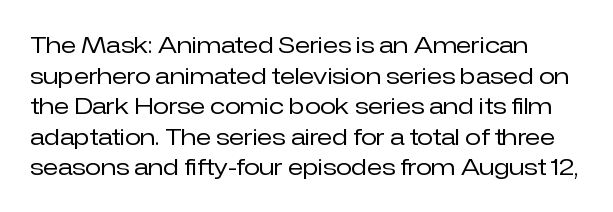
Q: Is the text bold? A: No.
Q: Is the text italic (slanted)? A: No, it is upright.
Q: Is the text underlined? A: No.
Q: Is the spacing between letters normal or unusually wide? A: Normal.
Q: Is the spacing between lines tight, normal or loose? A: Normal.
